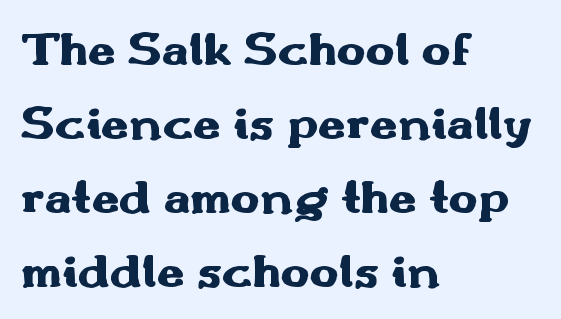
Q: Is the text bold? A: Yes.
Q: Is the text italic (slanted)? A: No, it is upright.
Q: Is the typeface a serif or a sans-serif typeface? A: Sans-serif.
Q: Is the text underlined? A: No.
Q: How is the paragraph aligned? A: Left-aligned.
Q: Is the spacing between letters normal or unusually wide? A: Normal.
Q: Is the spacing between lines tight, normal or loose? A: Normal.
Q: Width (condensed, normal, or wide)? A: Wide.
Q: Stroke contrast? A: Medium.
Q: x-height? A: Small.
Q: Monospaced? A: No.
